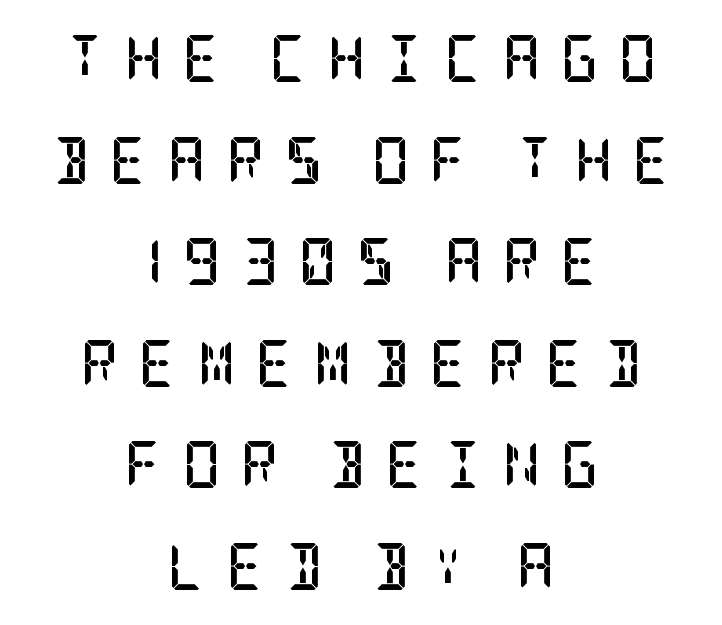
The face used here is seriffed, in the tradition of book romans. The rendering positions every line midway between the sides. Descenders are the only things crossing below the line. Airy leading. Does the lettering tilt? It doesn't — this is upright.
